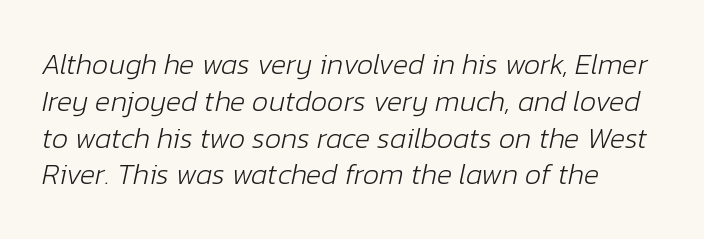
Q: Is the text bold? A: No.
Q: Is the text italic (slanted)? A: Yes, it leans right by about 12 degrees.
Q: Is the text underlined? A: No.
Q: How is the paragraph aligned? A: Left-aligned.
Q: Is the spacing between letters normal or unusually wide? A: Normal.
Q: Is the spacing between lines tight, normal or loose? A: Normal.
Q: Width (condensed, normal, or wide)? A: Normal.
Q: Stroke contrast? A: Low.
Q: x-height? A: Medium.
Q: Monospaced? A: No.
